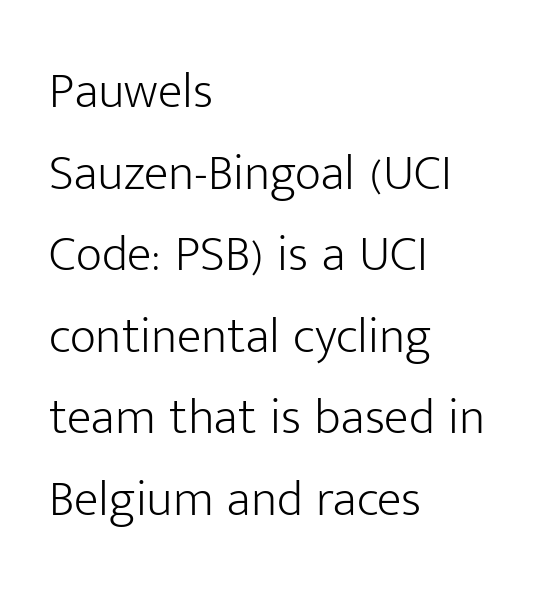
The image shows 51 px light sans-serif type, upright; set left-aligned, normal line spacing (1.6x), normal letter spacing, not underlined; low stroke contrast and a medium x-height.
